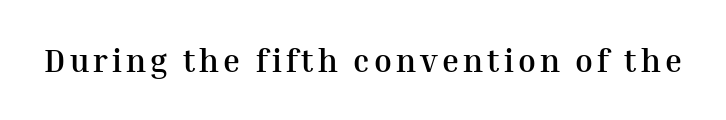
The image shows 32 px semibold serif type, upright; set not underlined; medium stroke contrast and a medium x-height.
